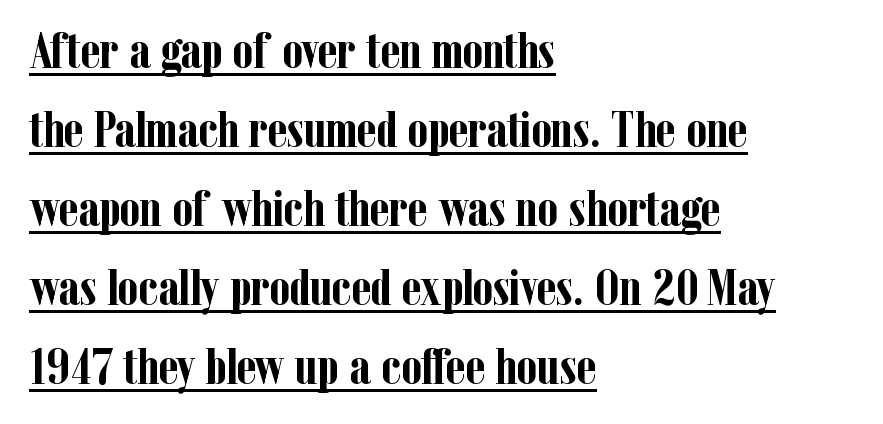
Leftover space on each line is placed entirely after the last word. Glyph-to-glyph distance matches everyday printed text. The face used here is seriffed, in the tradition of book romans. This sample keeps an unexceptional amount of space between lines. Honestly, the underline is the first thing you notice here. Think of a printed novel: that variable character pitch is what you see here.
